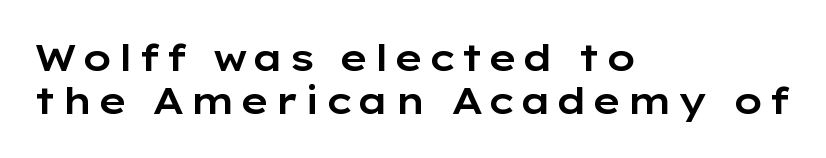
The passage shown stacks its lines with hardly any gap. Type style note: lacks serifs. Is this a fixed-width face? No — the glyphs have proportional, varying widths. Vertical strokes here are truly vertical.
